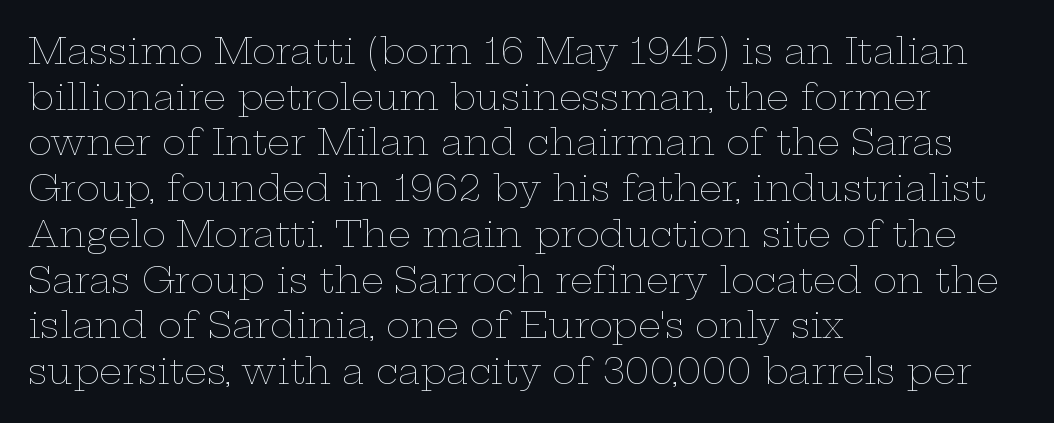
The image shows 36 px thin, wide type, upright; set left-aligned, normal line spacing (1.27x), normal letter spacing, not underlined; low stroke contrast and a medium x-height.
